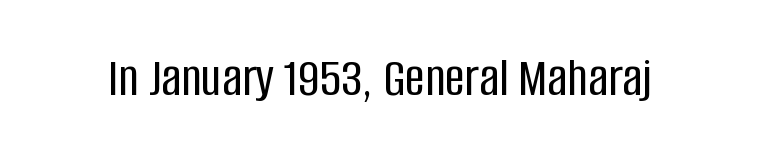
Quick note: not italic, upright. The glyphs in this specimen are sans serif. A typesetter would call this proportional, since set widths differ per character. Each word holds together tightly as a unit, with standard inter-letter gaps. Any mark beneath the type? The region is blank.
